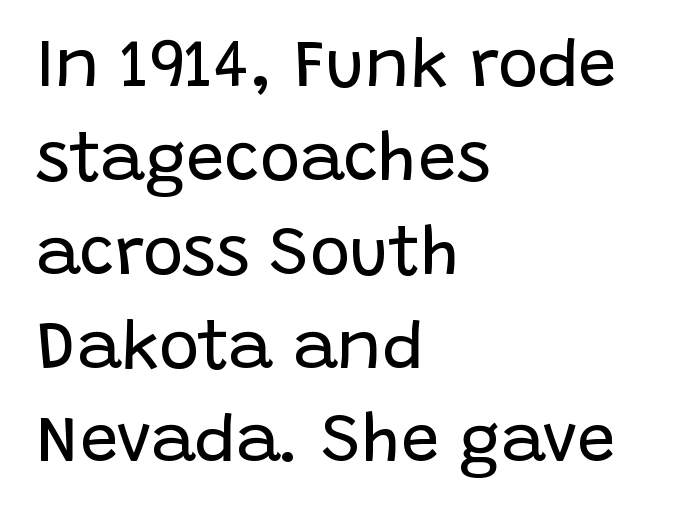
Q: Is the text bold? A: No.
Q: Is the text italic (slanted)? A: No, it is upright.
Q: Is the typeface a serif or a sans-serif typeface? A: Sans-serif.
Q: Is the text underlined? A: No.
Q: How is the paragraph aligned? A: Left-aligned.
Q: Is the spacing between letters normal or unusually wide? A: Normal.
Q: Is the spacing between lines tight, normal or loose? A: Normal.
Q: Width (condensed, normal, or wide)? A: Normal.
Q: Stroke contrast? A: Low.
Q: x-height? A: Large.
Q: Monospaced? A: No.
